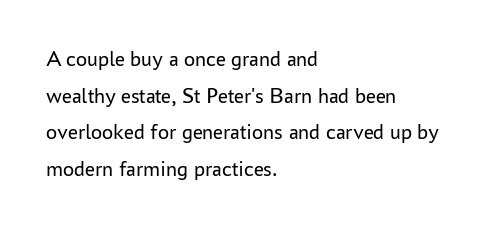
The image shows 22 px text type, upright; set left-aligned, normal line spacing (1.66x), normal letter spacing, not underlined.
